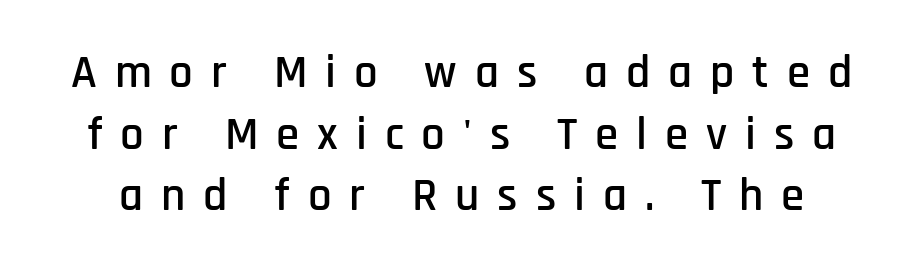
The image shows 47 px condensed sans-serif type, upright; set normal line spacing (1.31x), unusually wide letter spacing (+0.38 em), not underlined; low stroke contrast and a large x-height.
